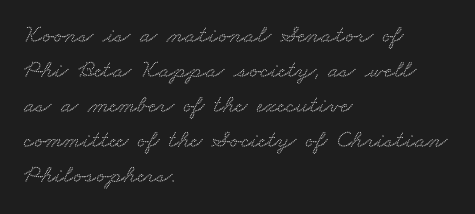
Q: Is the text underlined? A: No.
Q: How is the paragraph aligned? A: Left-aligned.
Q: Is the spacing between letters normal or unusually wide? A: Normal.
Q: Is the spacing between lines tight, normal or loose? A: Normal.
